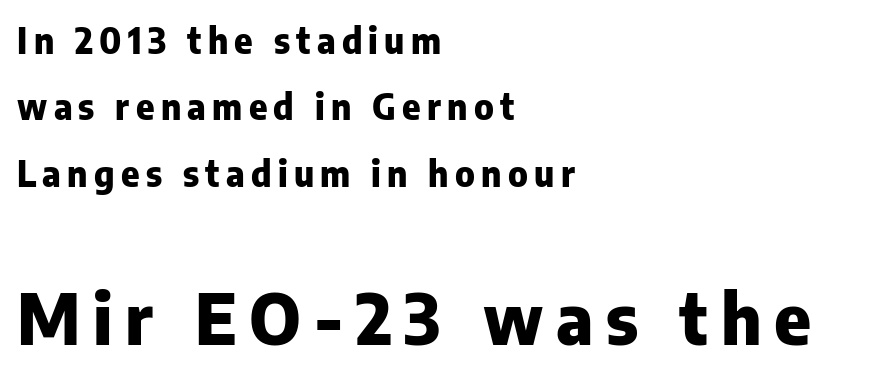
Q: Is the text bold? A: Yes.
Q: Is the text italic (slanted)? A: No, it is upright.
Q: Is the typeface a serif or a sans-serif typeface? A: Sans-serif.
Q: Is the text underlined? A: No.
Q: How is the paragraph aligned? A: Left-aligned.
Q: Is the spacing between lines tight, normal or loose? A: Loose.
Q: Which block of text is set in a larger size, the first (top) or the second (bottom)? A: The second (bottom) one.
Q: Width (condensed, normal, or wide)? A: Normal.
Q: Stroke contrast? A: Low.
Q: x-height? A: Medium.
Q: Monospaced? A: No.
